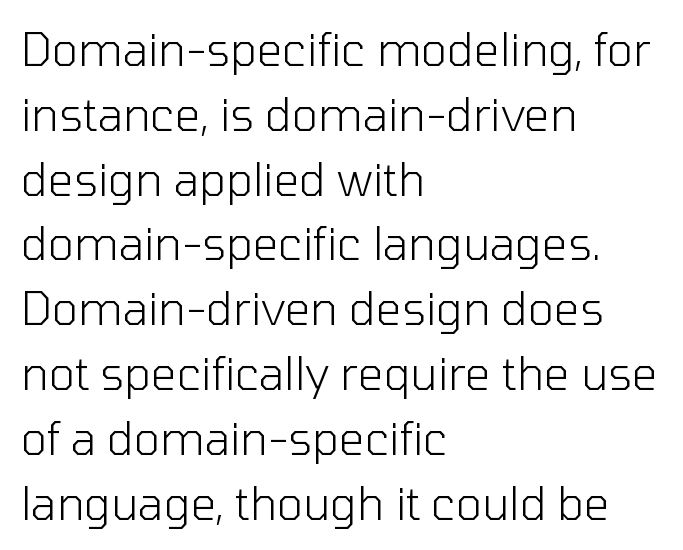
{"serif": "no", "italic": "no", "bold": "no", "weight": "light", "width": "normal", "stroke_contrast": "low", "x_height": "medium", "monospaced": "no", "underline": "no", "align": "left", "line_spacing": "normal", "line_spacing_ratio": 1.44, "letter_spacing": "normal", "letter_spacing_em": 0.0, "glyph_px": 45}
